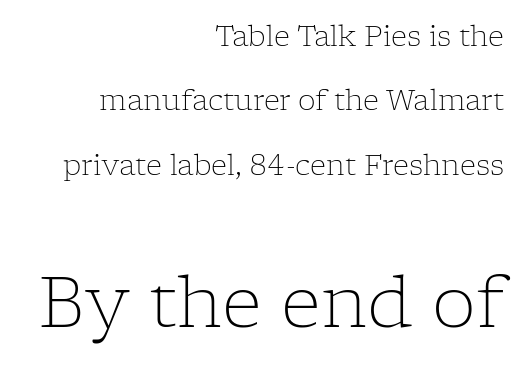
Unlike italic type, these characters show no tilt at all. The letters look calm and open, with moderate or lighter stems. A student would call this right alignment; a typographer would say flush right, rag left. A bare baseline throughout the passage. What's the leading like? Stretched, with rows far apart. You could call the tracking neutral — neither tight nor loose.
